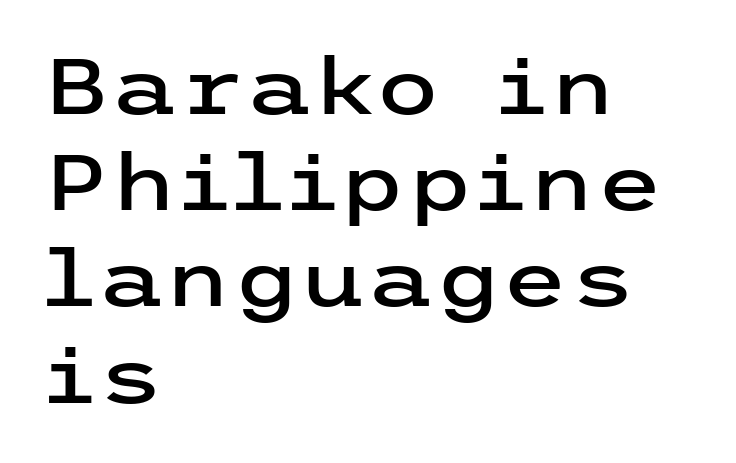
{"serif": "no", "italic": "no", "width": "wide", "stroke_contrast": "low", "x_height": "medium", "underline": "no", "align": "left", "line_spacing": "normal", "line_spacing_ratio": 1.25, "letter_spacing": "normal", "letter_spacing_em": 0.0, "glyph_px": 77}
